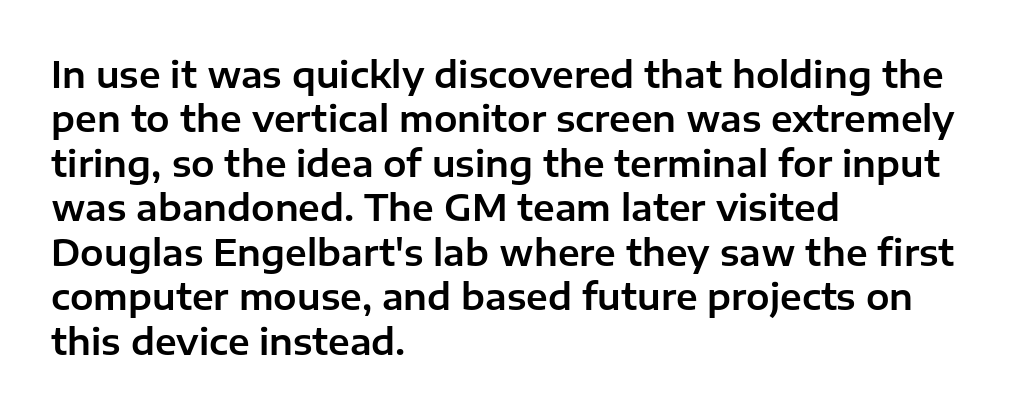
{"serif": "no", "italic": "no", "width": "normal", "stroke_contrast": "low", "x_height": "medium", "monospaced": "no", "underline": "no", "align": "left", "line_spacing": "normal", "line_spacing_ratio": 1.27, "letter_spacing": "normal", "letter_spacing_em": 0.0, "glyph_px": 35}
